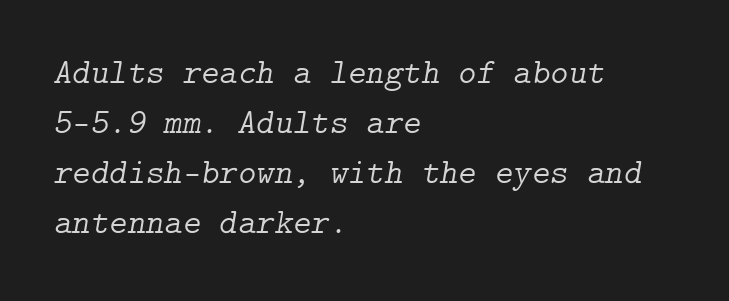
Q: Is the text bold? A: No.
Q: Is the text italic (slanted)? A: Yes, it leans right by about 9 degrees.
Q: Is the typeface a serif or a sans-serif typeface? A: Serif.
Q: Is the text underlined? A: No.
Q: How is the paragraph aligned? A: Left-aligned.
Q: Is the spacing between letters normal or unusually wide? A: Normal.
Q: Is the spacing between lines tight, normal or loose? A: Normal.
Q: Width (condensed, normal, or wide)? A: Normal.
Q: Stroke contrast? A: Low.
Q: x-height? A: Medium.
